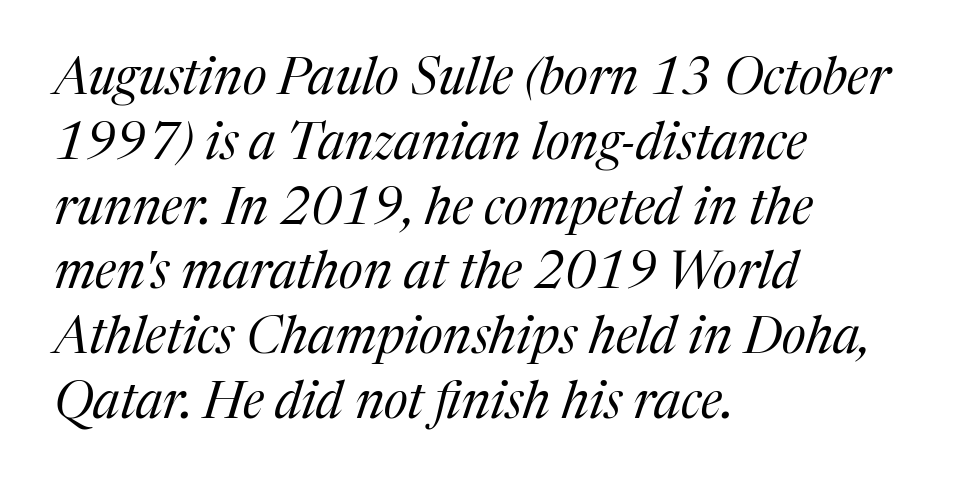
The image shows 51 px regular-weight serif type, italic (leaning right); set left-aligned, normal line spacing (1.27x), normal letter spacing, not underlined; medium stroke contrast and a medium x-height.
